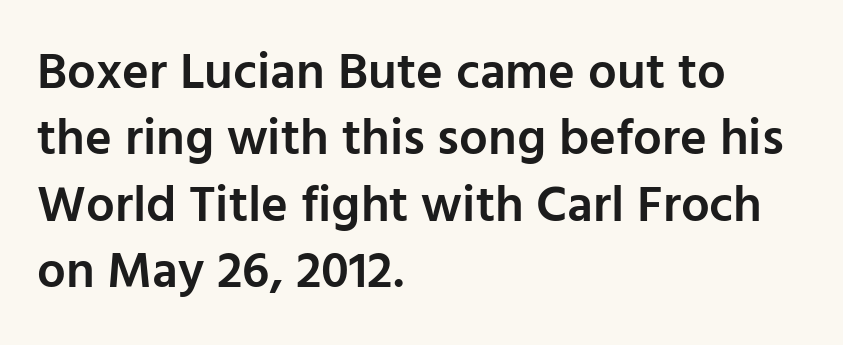
Lines of text with bare space underneath. Characters remain perfectly vertical along every line. Visually the block forms a straight wall on the left and a jagged coastline on the right. In terms of letterform style, serifs are entirely absent.
